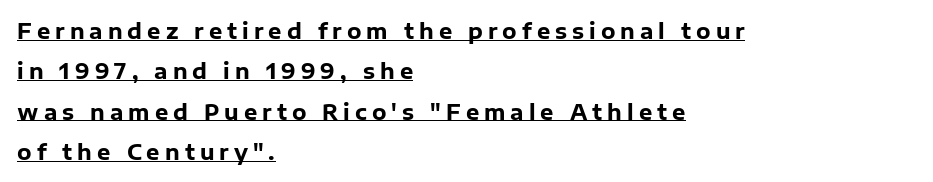
Q: Is the text bold? A: Yes.
Q: Is the text italic (slanted)? A: No, it is upright.
Q: Is the text underlined? A: Yes.
Q: How is the paragraph aligned? A: Left-aligned.
Q: Is the spacing between letters normal or unusually wide? A: Unusually wide.
Q: Is the spacing between lines tight, normal or loose? A: Loose.
